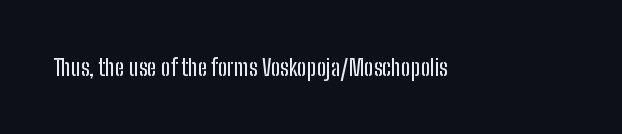
{"italic": "no", "underline": "no", "letter_spacing": "normal", "letter_spacing_em": 0.0, "glyph_px": 23}
